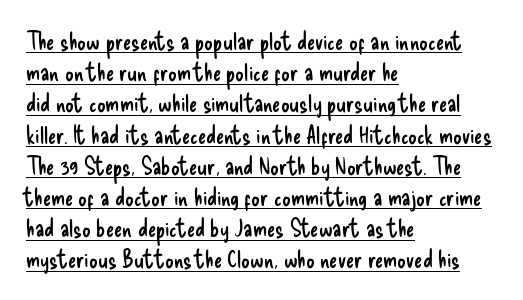
{"italic": "no", "bold": "no", "underline": "yes", "align": "left", "line_spacing": "normal", "line_spacing_ratio": 1.3, "letter_spacing": "normal", "letter_spacing_em": 0.0, "glyph_px": 24}
